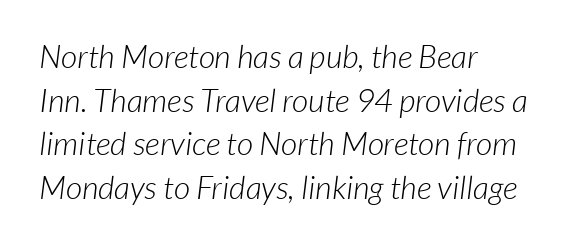
The image shows 32 px light sans-serif type; set left-aligned, normal line spacing (1.36x), normal letter spacing, not underlined; low stroke contrast and a medium x-height.
